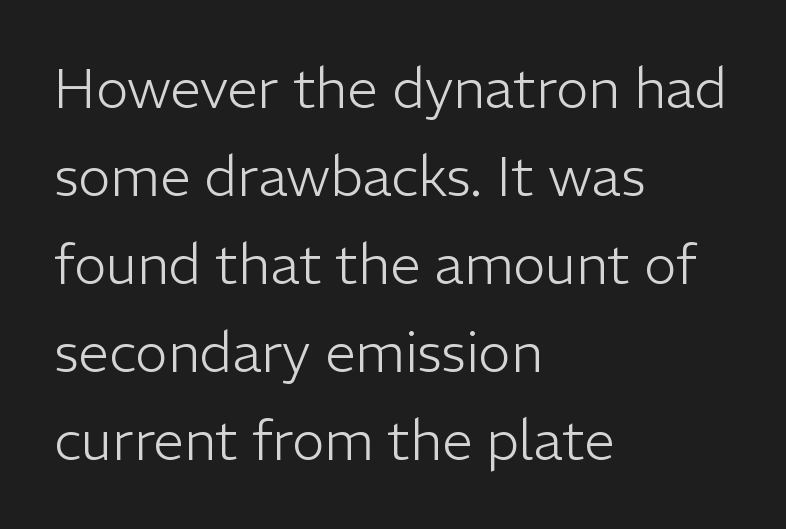
{"serif": "no", "italic": "no", "bold": "no", "weight": "light", "width": "normal", "stroke_contrast": "low", "x_height": "medium", "monospaced": "no", "underline": "no", "align": "left", "line_spacing": "normal", "line_spacing_ratio": 1.6, "letter_spacing": "normal", "letter_spacing_em": 0.0, "glyph_px": 55}
